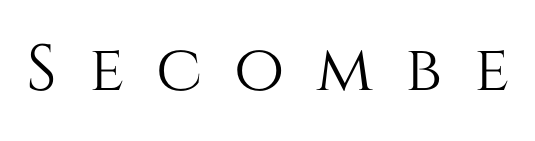
Check under the words: just untouched page. The letters advance in unequal steps, a hallmark of proportional type. Do the letters lean? They stand straight. The rendering inserts visible extra space after every character.
